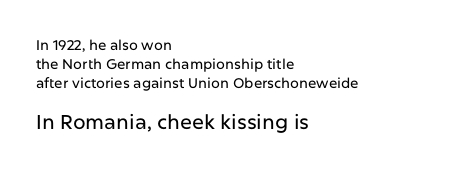
Q: Is the text italic (slanted)? A: No, it is upright.
Q: Is the text underlined? A: No.
Q: How is the paragraph aligned? A: Left-aligned.
Q: Is the spacing between letters normal or unusually wide? A: Normal.
Q: Is the spacing between lines tight, normal or loose? A: Normal.
Q: Which block of text is set in a larger size, the first (top) or the second (bottom)? A: The second (bottom) one.
